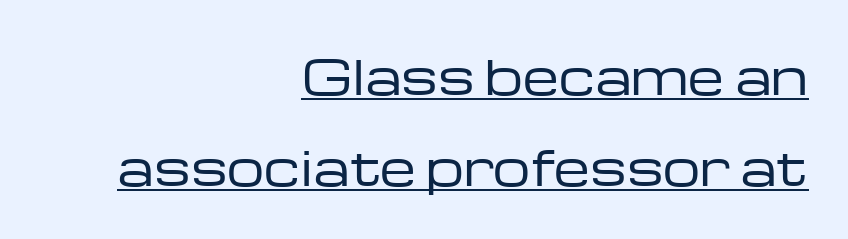
The image shows 47 px regular-weight, wide sans-serif type, upright; set right-aligned, loose line spacing (1.93x), normal letter spacing, underlined; low stroke contrast and a medium x-height.
